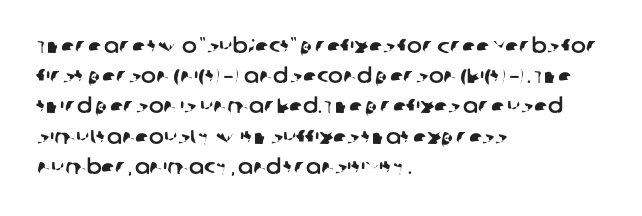
A student would call this left alignment; a typographer would say flush left, rag right. Evenly set lines give the paragraph a standard silhouette. Letters rest on an invisible, unmarked baseline. Between one letter and the next there's only the usual sliver of space.
